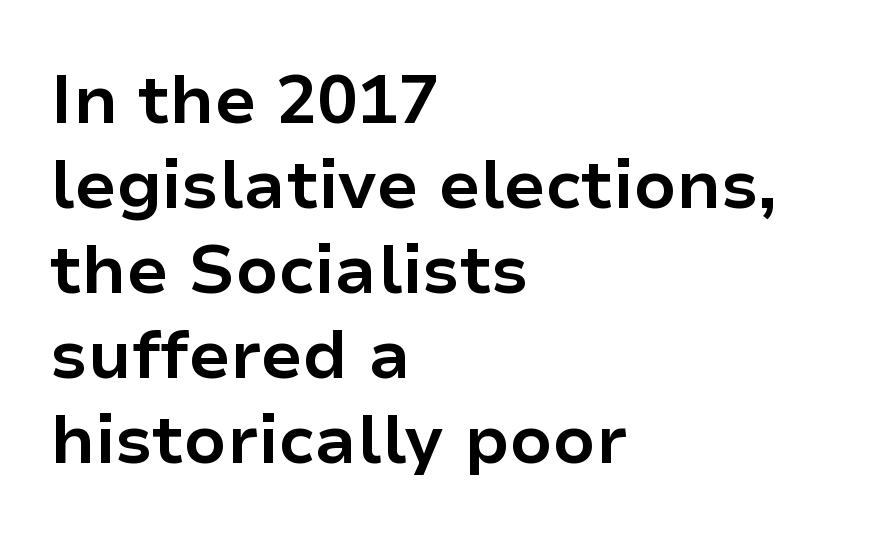
Q: Is the text bold? A: Yes.
Q: Is the text italic (slanted)? A: No, it is upright.
Q: Is the typeface a serif or a sans-serif typeface? A: Sans-serif.
Q: Is the text underlined? A: No.
Q: How is the paragraph aligned? A: Left-aligned.
Q: Is the spacing between letters normal or unusually wide? A: Normal.
Q: Is the spacing between lines tight, normal or loose? A: Normal.
Q: Width (condensed, normal, or wide)? A: Normal.
Q: Stroke contrast? A: Low.
Q: x-height? A: Medium.
Q: Monospaced? A: No.
